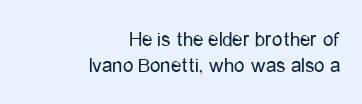
{"italic": "no", "bold": "no", "underline": "no", "align": "right", "line_spacing": "normal", "line_spacing_ratio": 1.26, "letter_spacing": "normal", "letter_spacing_em": 0.0, "glyph_px": 21}
